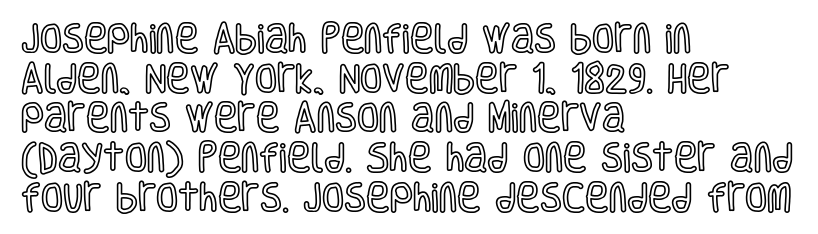
{"italic": "no", "width": "condensed", "x_height": "large", "monospaced": "no", "underline": "no", "align": "left", "line_spacing_ratio": 1.24, "letter_spacing": "normal", "letter_spacing_em": 0.0, "glyph_px": 32}
